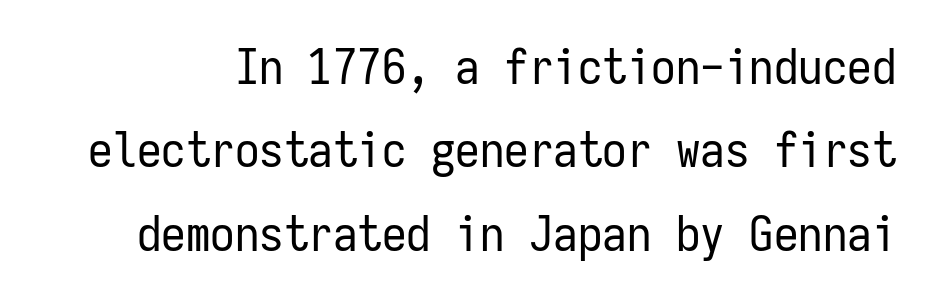
The image shows 49 px regular-weight, condensed sans-serif type, upright, monospaced; set normal line spacing (1.7x), normal letter spacing, not underlined; low stroke contrast and a medium x-height.
